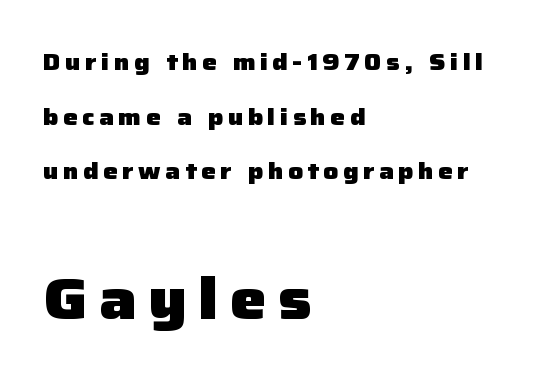
The image shows 58 px heavy sans-serif type, upright; set left-aligned, loose line spacing (2.37x), unusually wide letter spacing (+0.2 em), not underlined; the second (bottom) block is 2.52x larger; low stroke contrast and a medium x-height.
